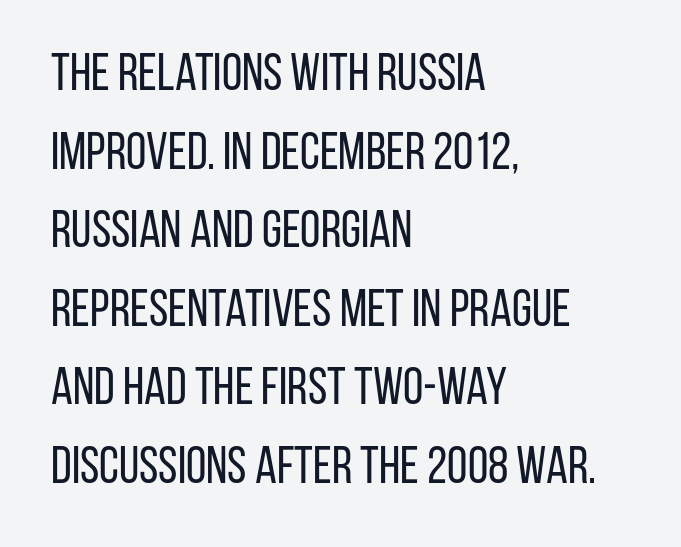
The image shows 52 px regular-weight, condensed sans-serif type, upright; set left-aligned, normal line spacing (1.51x), normal letter spacing, not underlined; low stroke contrast and a large x-height.
